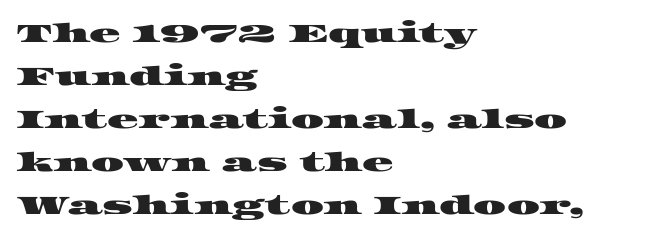
The typesetter chose a ragged-right arrangement here. Reading down the column, the eye jumps a familiar distance to each next line. Only glyphs here, with clear space below each row. Words appear dense and cohesive because spacing is normal.
